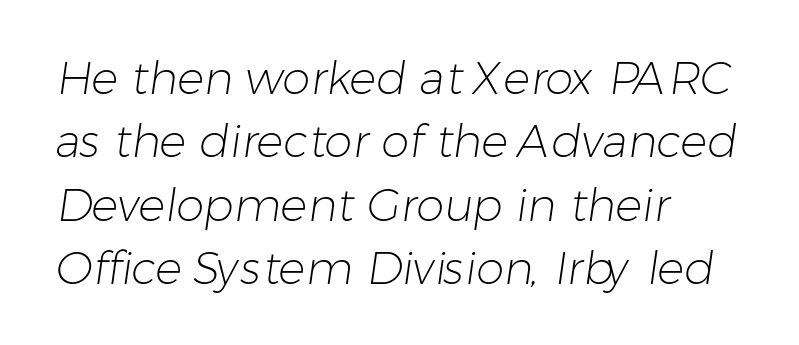
{"serif": "no", "bold": "no", "weight": "light", "width": "normal", "stroke_contrast": "low", "x_height": "medium", "monospaced": "no", "underline": "no", "align": "left", "line_spacing": "normal", "line_spacing_ratio": 1.41, "letter_spacing": "normal", "letter_spacing_em": 0.0, "glyph_px": 45}
